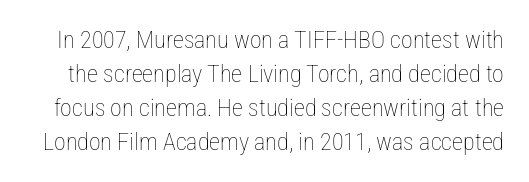
{"italic": "no", "bold": "no", "underline": "no", "line_spacing": "normal", "line_spacing_ratio": 1.42, "letter_spacing": "normal", "letter_spacing_em": 0.0, "glyph_px": 24}
